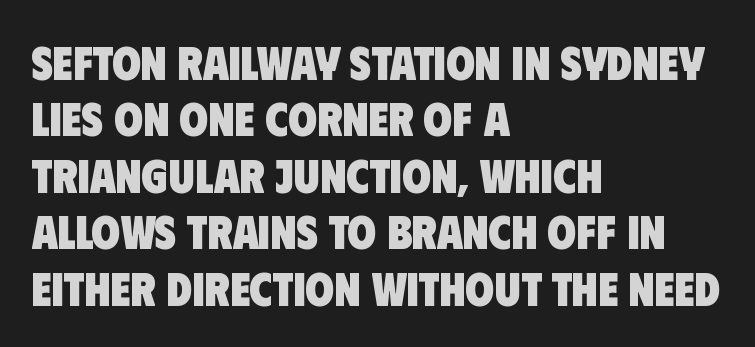
{"serif": "no", "bold": "yes", "weight": "heavy", "width": "condensed", "stroke_contrast": "low", "x_height": "large", "monospaced": "no", "underline": "no", "align": "left", "line_spacing_ratio": 1.2, "letter_spacing": "normal", "letter_spacing_em": 0.0, "glyph_px": 47}
